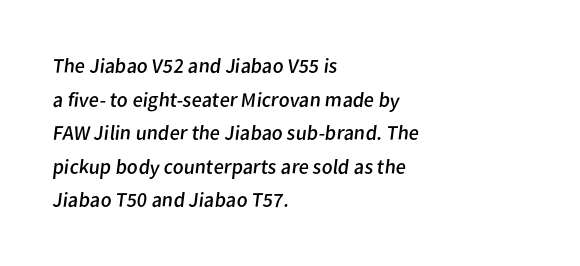
Q: Is the text bold? A: No.
Q: Is the text underlined? A: No.
Q: How is the paragraph aligned? A: Left-aligned.
Q: Is the spacing between letters normal or unusually wide? A: Normal.
Q: Is the spacing between lines tight, normal or loose? A: Normal.
